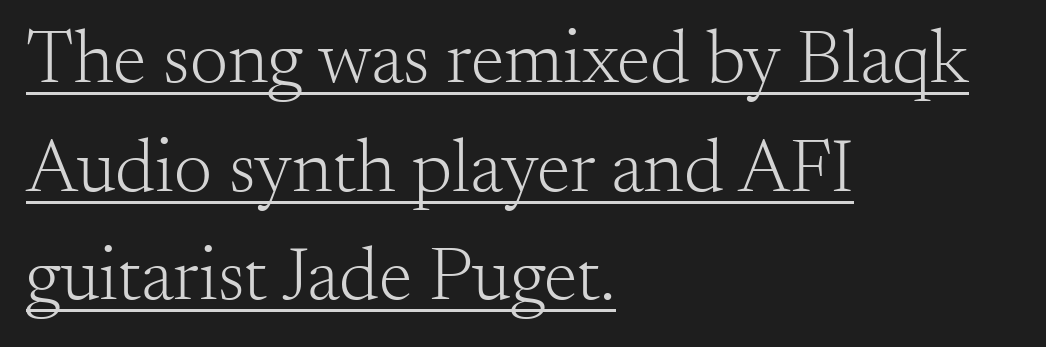
Q: Is the text bold? A: No.
Q: Is the text italic (slanted)? A: No, it is upright.
Q: Is the typeface a serif or a sans-serif typeface? A: Serif.
Q: Is the text underlined? A: Yes.
Q: How is the paragraph aligned? A: Left-aligned.
Q: Is the spacing between letters normal or unusually wide? A: Normal.
Q: Is the spacing between lines tight, normal or loose? A: Normal.
Q: Width (condensed, normal, or wide)? A: Normal.
Q: Stroke contrast? A: Medium.
Q: x-height? A: Small.
Q: Monospaced? A: No.
